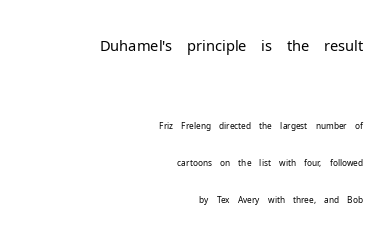
Q: Is the text bold? A: No.
Q: Is the text italic (slanted)? A: No, it is upright.
Q: Is the typeface a serif or a sans-serif typeface? A: Sans-serif.
Q: Is the text underlined? A: No.
Q: How is the paragraph aligned? A: Right-aligned.
Q: Is the spacing between letters normal or unusually wide? A: Normal.
Q: Is the spacing between lines tight, normal or loose? A: Loose.
Q: Which block of text is set in a larger size, the first (top) or the second (bottom)? A: The first (top) one.
Q: Width (condensed, normal, or wide)? A: Normal.
Q: Stroke contrast? A: Low.
Q: x-height? A: Medium.
Q: Monospaced? A: No.
